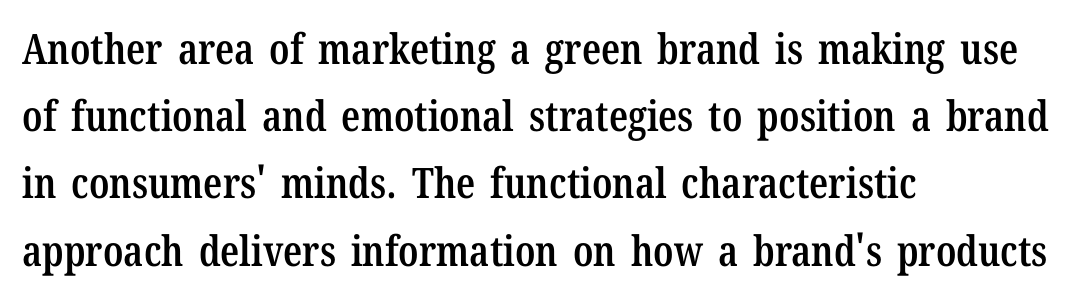
The image shows 42 px semibold, condensed serif type, upright; set left-aligned, normal line spacing (1.6x), normal letter spacing, not underlined; low stroke contrast and a medium x-height.
